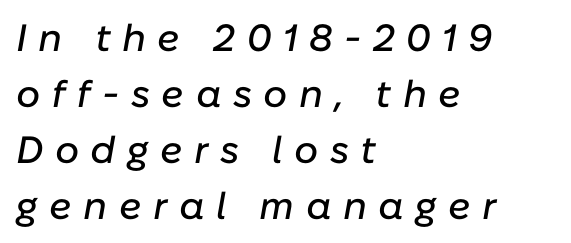
Does the copy run flush right? No — it runs flush left. The passage shown has open, widely tracked lettering throughout. Interline gaps are of average width in this sample. Is the type slanted? Yes — the strokes lean at a clear angle. The gap between lines stays unmarked.
